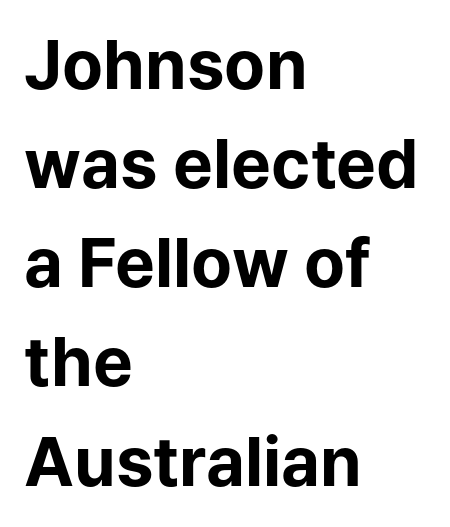
Q: Is the text bold? A: Yes.
Q: Is the text italic (slanted)? A: No, it is upright.
Q: Is the typeface a serif or a sans-serif typeface? A: Sans-serif.
Q: Is the text underlined? A: No.
Q: How is the paragraph aligned? A: Left-aligned.
Q: Is the spacing between letters normal or unusually wide? A: Normal.
Q: Is the spacing between lines tight, normal or loose? A: Normal.
Q: Width (condensed, normal, or wide)? A: Normal.
Q: Stroke contrast? A: Low.
Q: x-height? A: Medium.
Q: Monospaced? A: No.
